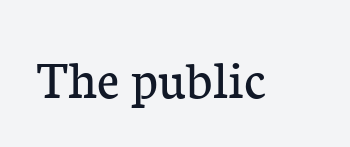
The letters stand straight up with perfectly vertical stems. Tracking value appears to be zero — textbook default spacing. Note the varied advance widths — an 'i' is clearly narrower than an 'm'. Each row of text sits above clean, open space. Examine the stroke ends and you'll spot serifs. Stroke mass is kept to a normal reading level or below.
